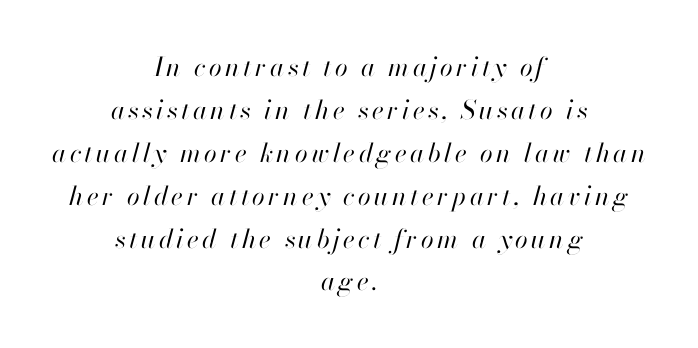
An italicized treatment has been applied to the whole sample. The letters look calm and open, with moderate or lighter stems. Summary of vertical rhythm: regular, with standard interline spacing. Does the copy run flush right? No — it is centered line by line. A bare baseline throughout the passage.
